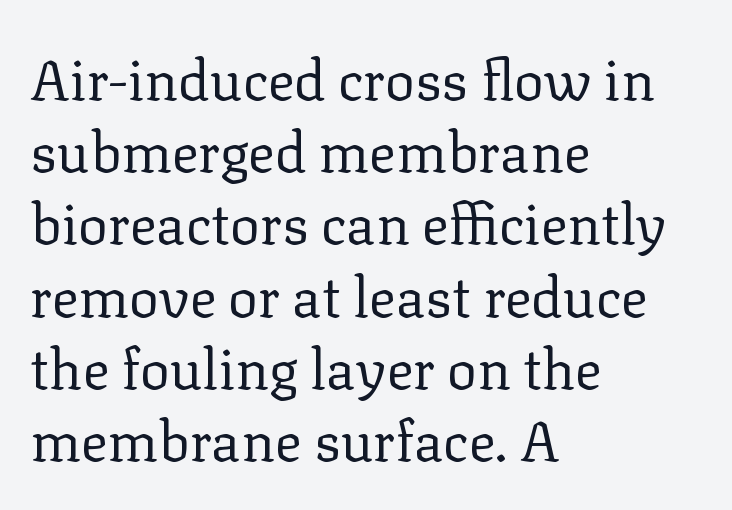
Q: Is the text bold? A: No.
Q: Is the text italic (slanted)? A: No, it is upright.
Q: Is the typeface a serif or a sans-serif typeface? A: Serif.
Q: Is the text underlined? A: No.
Q: How is the paragraph aligned? A: Left-aligned.
Q: Is the spacing between letters normal or unusually wide? A: Normal.
Q: Is the spacing between lines tight, normal or loose? A: Normal.
Q: Width (condensed, normal, or wide)? A: Normal.
Q: Stroke contrast? A: Low.
Q: x-height? A: Medium.
Q: Monospaced? A: No.
